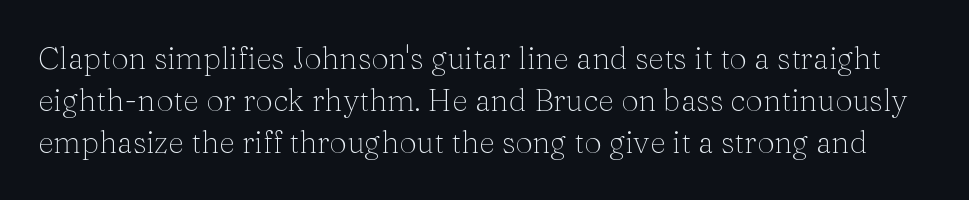
{"serif": "yes", "italic": "no", "bold": "no", "weight": "light", "width": "normal", "stroke_contrast": "medium", "x_height": "medium", "monospaced": "no", "underline": "no", "line_spacing": "normal", "line_spacing_ratio": 1.36, "letter_spacing": "normal", "letter_spacing_em": 0.0, "glyph_px": 31}
